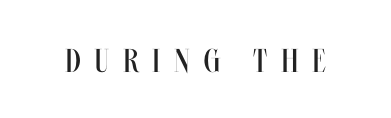
{"italic": "no", "bold": "no", "weight": "regular", "width": "condensed", "stroke_contrast": "medium", "x_height": "large", "monospaced": "no", "underline": "no", "letter_spacing": "wide", "letter_spacing_em": 0.42, "glyph_px": 33}
